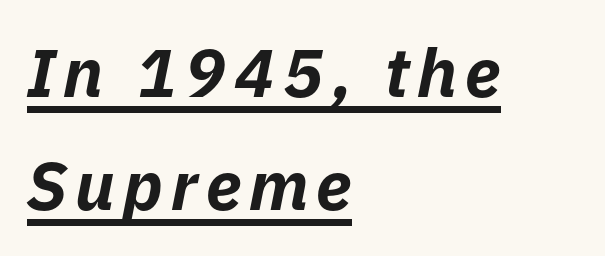
Q: Is the text bold? A: Yes.
Q: Is the text italic (slanted)? A: Yes, it leans right by about 11 degrees.
Q: Is the text underlined? A: Yes.
Q: How is the paragraph aligned? A: Left-aligned.
Q: Is the spacing between lines tight, normal or loose? A: Normal.
Q: Width (condensed, normal, or wide)? A: Normal.
Q: Stroke contrast? A: Low.
Q: x-height? A: Medium.
Q: Monospaced? A: No.
